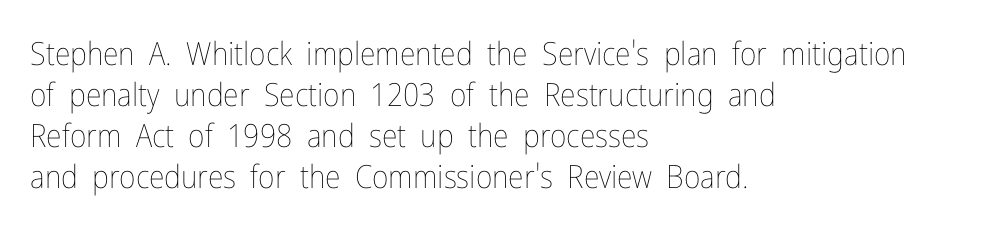
The image shows 32 px thin, condensed type, upright; set left-aligned, normal line spacing (1.28x), normal letter spacing, not underlined; low stroke contrast and a medium x-height.
